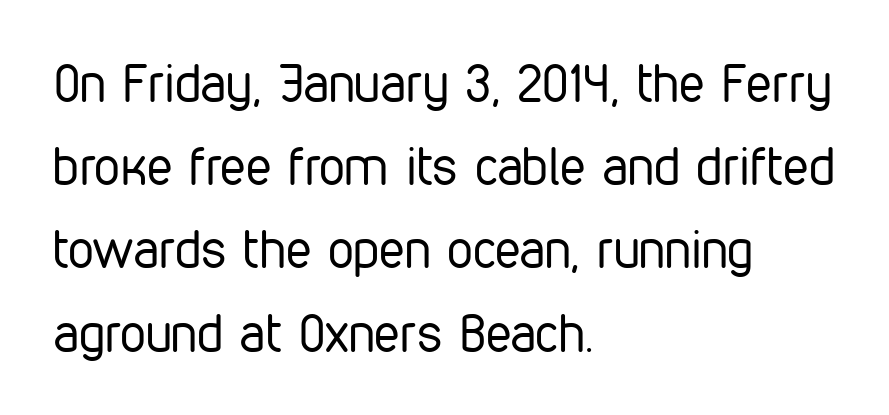
{"serif": "no", "italic": "no", "bold": "no", "weight": "regular", "width": "condensed", "stroke_contrast": "low", "x_height": "medium", "monospaced": "no", "underline": "no", "align": "left", "line_spacing": "normal", "line_spacing_ratio": 1.6, "letter_spacing": "normal", "letter_spacing_em": 0.0, "glyph_px": 52}
